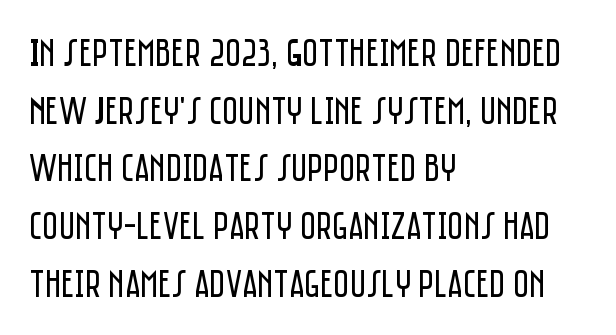
The image shows 39 px regular-weight, condensed sans-serif type, upright; set left-aligned, normal line spacing (1.48x), normal letter spacing, not underlined; low stroke contrast and a large x-height.
